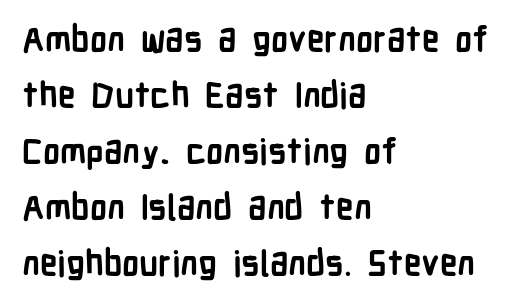
The image shows 35 px semibold, condensed sans-serif type, upright; set left-aligned, normal line spacing (1.6x), normal letter spacing, not underlined; low stroke contrast and a medium x-height.
